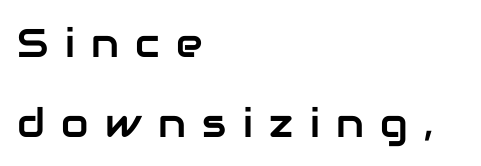
{"serif": "no", "italic": "no", "width": "normal", "stroke_contrast": "low", "x_height": "medium", "monospaced": "no", "underline": "no", "align": "left", "line_spacing": "loose", "line_spacing_ratio": 2.0, "letter_spacing": "wide", "letter_spacing_em": 0.41, "glyph_px": 40}
